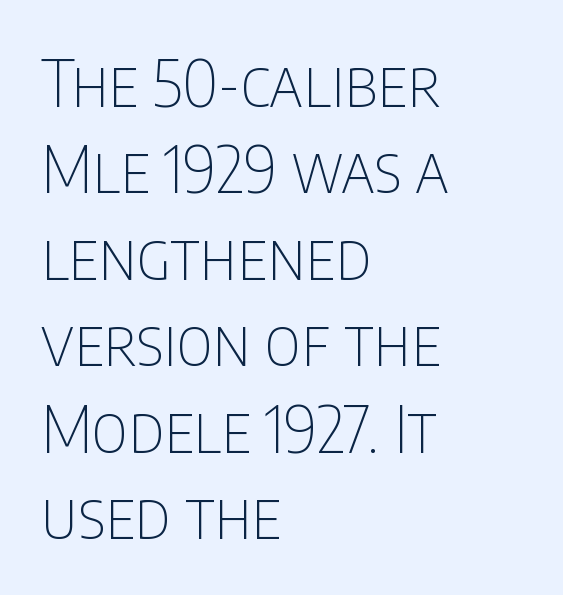
These lines are composed in type without serifs. On a weight scale, this lands at 450 or below. These lines stack with their left ends in a neat column. The passage shown stacks its lines at a standard gap. In terms of letterspacing, this is plain default setting.
